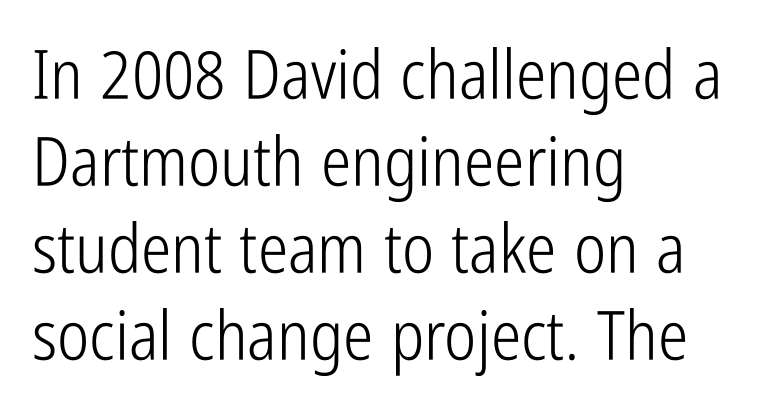
The image shows 68 px light, condensed sans-serif type, upright; set left-aligned, normal line spacing (1.28x), normal letter spacing, not underlined; low stroke contrast and a medium x-height.
